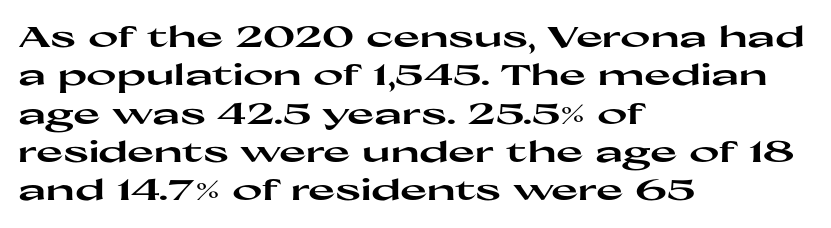
The image shows 29 px heavy, wide sans-serif type, upright; set left-aligned, normal line spacing (1.32x), normal letter spacing, not underlined; high stroke contrast and a medium x-height.
